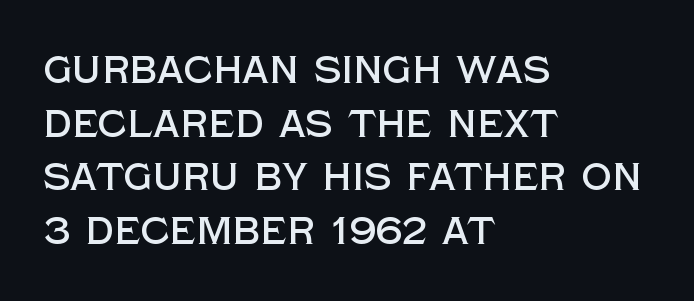
The face used here is rendered with its standard letterfit. Think of a printed novel: that variable character pitch is what you see here. Check where the strokes stop: nothing finishes them off — pure sans. One-word summary of the alignment: left. Descenders are the only things crossing below the line.
